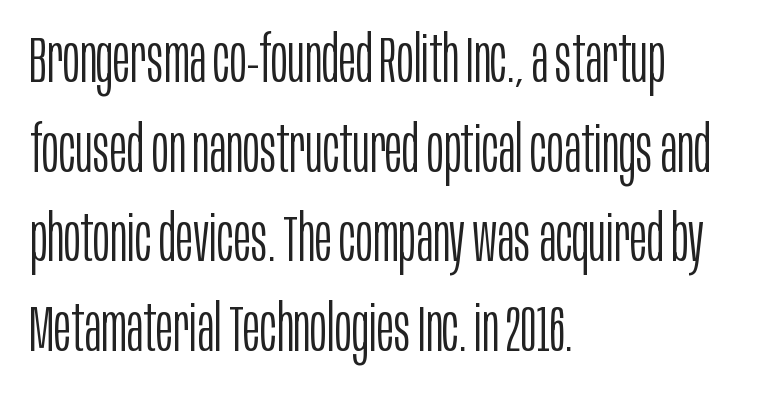
The image shows 65 px light, condensed sans-serif type, upright; set left-aligned, normal line spacing (1.38x), normal letter spacing, not underlined; low stroke contrast and a large x-height.
